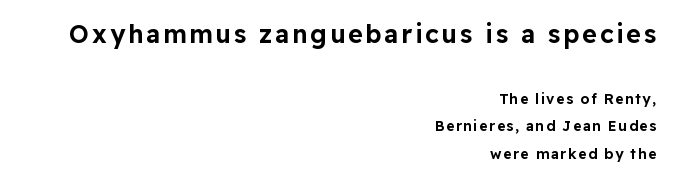
This layout puts the oversized block above and the modest block below. Posture: upright roman. This block would shrink considerably if given ordinary leading; it's expanded now. Letters rest on an invisible, unmarked baseline.
